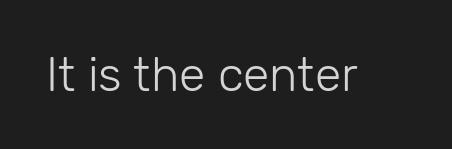
There is no visible air inserted between adjacent glyphs. The face used here is a sans, in the tradition of grotesques and geometrics. The letters advance in unequal steps, a hallmark of proportional type. Clear beneath every line of the passage.
